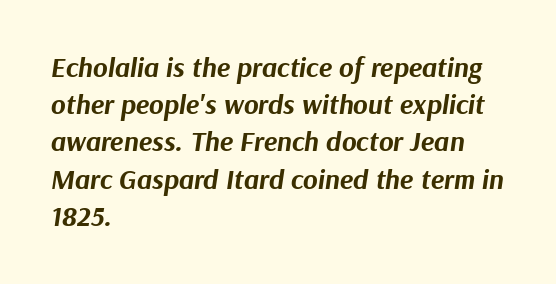
Q: Is the text bold? A: Yes.
Q: Is the text italic (slanted)? A: Yes, it leans right by about 9 degrees.
Q: Is the text underlined? A: No.
Q: How is the paragraph aligned? A: Left-aligned.
Q: Is the spacing between letters normal or unusually wide? A: Normal.
Q: Is the spacing between lines tight, normal or loose? A: Normal.
Q: Width (condensed, normal, or wide)? A: Normal.
Q: Stroke contrast? A: Medium.
Q: x-height? A: Medium.
Q: Monospaced? A: No.
